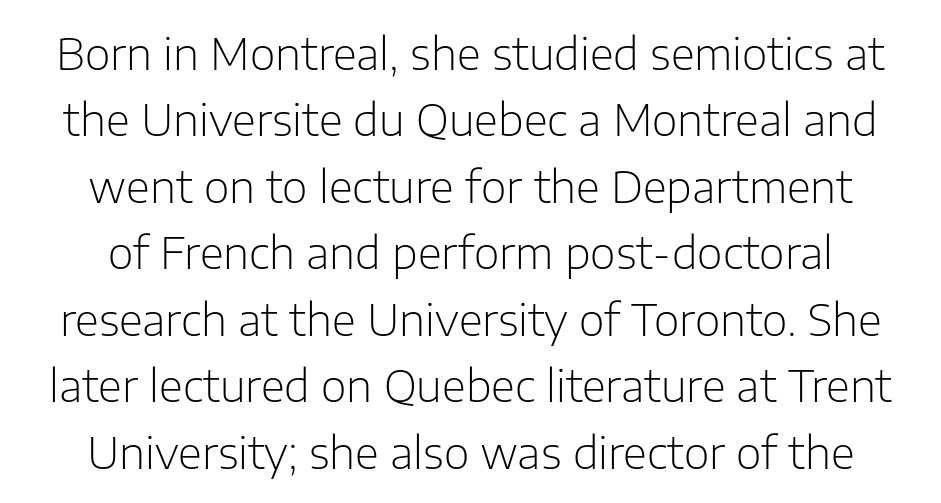
The image shows 44 px light sans-serif type, upright; set normal line spacing (1.51x), normal letter spacing, not underlined; low stroke contrast and a medium x-height.
